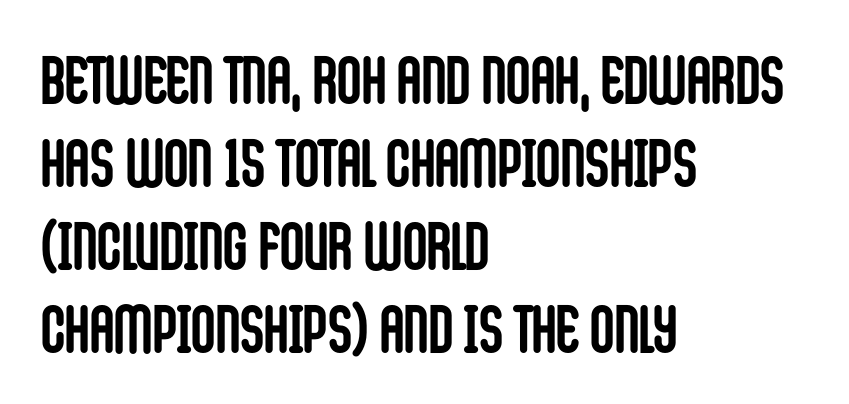
The image shows 67 px semibold, condensed sans-serif type, upright; set left-aligned, line spacing 1.24x, normal letter spacing, not underlined; low stroke contrast and a large x-height.
